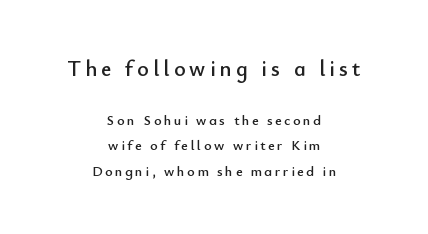
Q: Is the text italic (slanted)? A: No, it is upright.
Q: Is the text underlined? A: No.
Q: How is the paragraph aligned? A: Centered.
Q: Which block of text is set in a larger size, the first (top) or the second (bottom)? A: The first (top) one.
